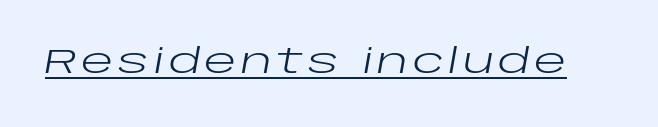
Q: Is the text bold? A: No.
Q: Is the text italic (slanted)? A: Yes, it leans right by about 10 degrees.
Q: Is the text underlined? A: Yes.
Q: Width (condensed, normal, or wide)? A: Wide.
Q: Stroke contrast? A: Low.
Q: x-height? A: Large.
Q: Monospaced? A: No.
